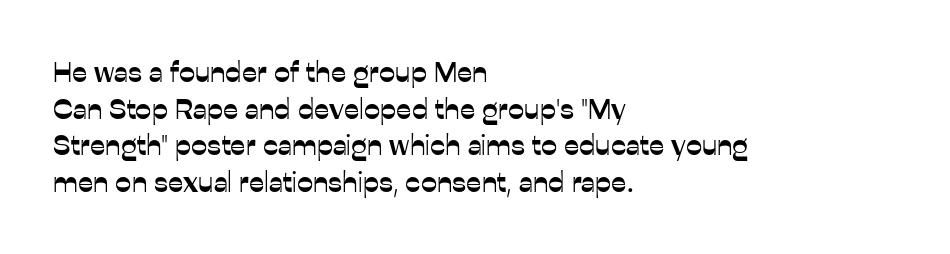
Font category for this specimen: sans-serif. Decoration check: the copy has no underline. This sample is left-justified, so line endings fall wherever the words run out. You can tell it's not italic because the verticals are truly vertical.
